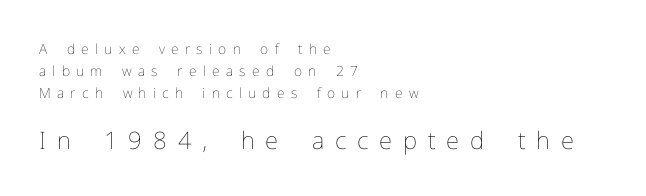
The image shows 24 px text type, upright; set left-aligned, normal line spacing (1.56x), unusually wide letter spacing (+0.45 em), not underlined; the second (bottom) block is 1.71x larger.
